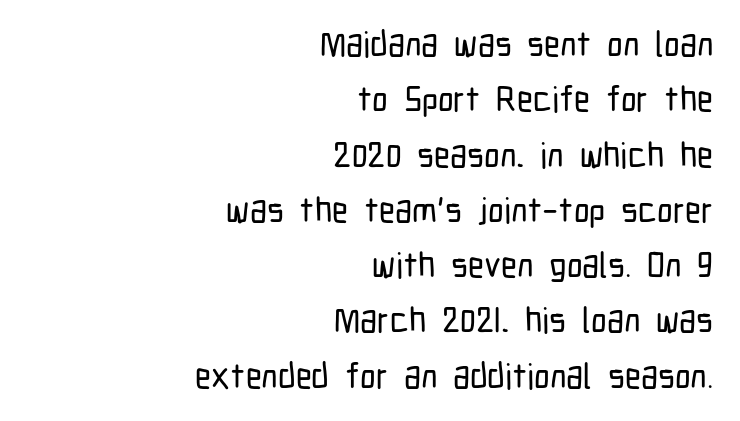
This sample is right-justified, so line beginnings fall wherever the words allow. Default kerning and tracking; the words read as compact shapes. Look at the bottom of the vertical strokes: they stop flat, with no serifs. Words float on clear page, feet unadorned.
